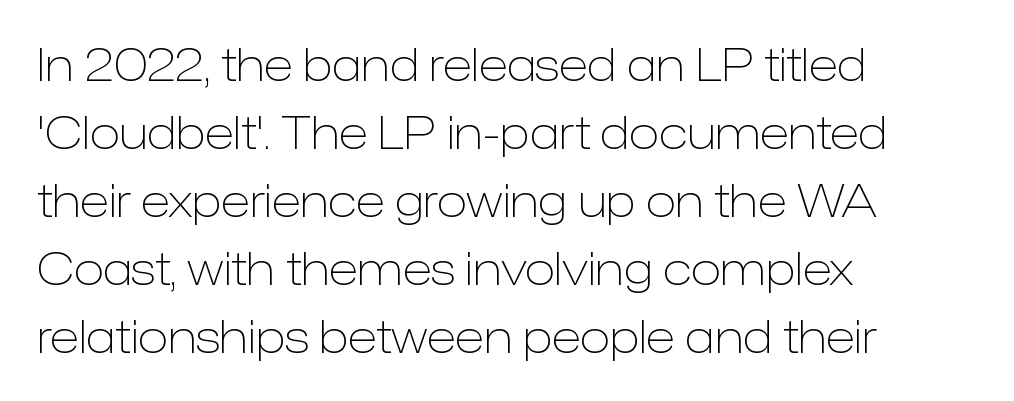
The image shows 45 px light sans-serif type, upright; set left-aligned, normal line spacing (1.51x), normal letter spacing, not underlined; low stroke contrast and a medium x-height.
